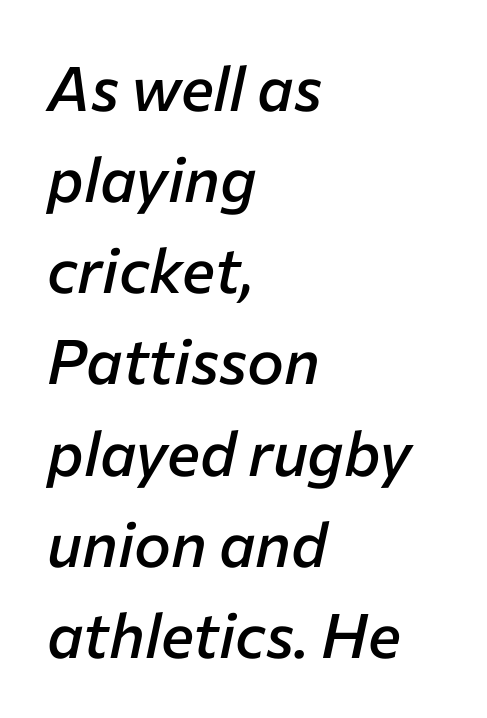
{"italic": "yes", "lean": "right", "slant_degrees": 12, "bold": "semi", "weight": "semibold", "width": "normal", "stroke_contrast": "low", "x_height": "medium", "monospaced": "no", "underline": "no", "align": "left", "line_spacing": "normal", "line_spacing_ratio": 1.47, "letter_spacing": "normal", "letter_spacing_em": 0.0, "glyph_px": 62}
